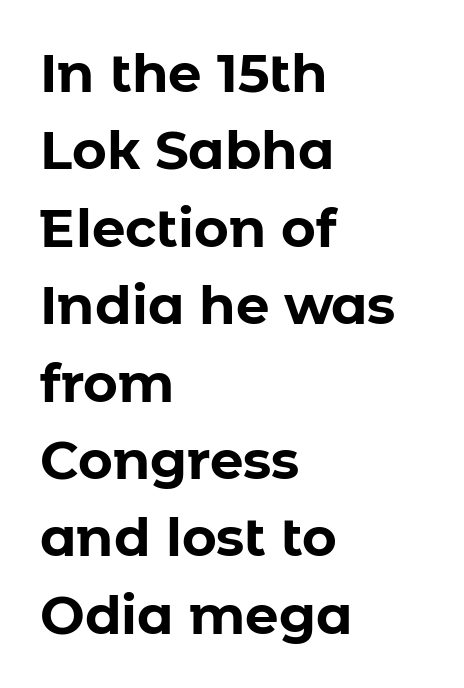
Regular leading. Strong, thick strokes mark this as bold type. Upright lettering throughout. The passage shown is not underscored anywhere. Teacher's note: observe the even left margin — that is flush-left alignment. The passage shown is typed in a proportional face where columns would drift.
